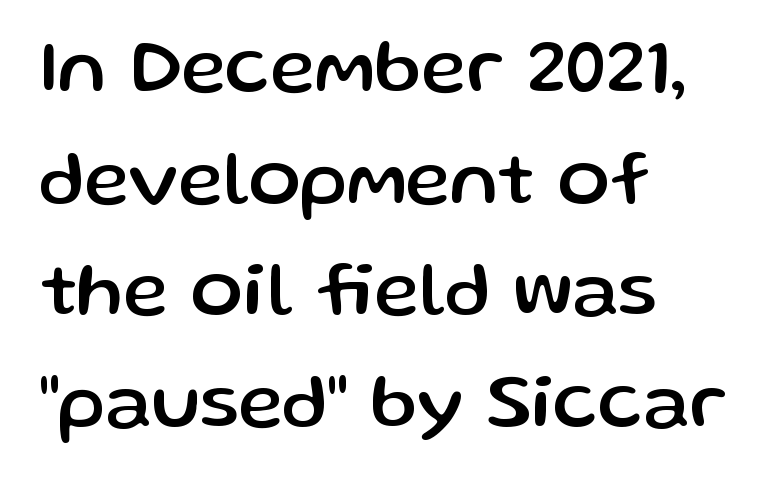
{"serif": "no", "italic": "no", "width": "normal", "stroke_contrast": "low", "x_height": "medium", "monospaced": "no", "underline": "no", "align": "left", "line_spacing": "normal", "line_spacing_ratio": 1.45, "letter_spacing": "normal", "letter_spacing_em": 0.0, "glyph_px": 77}
